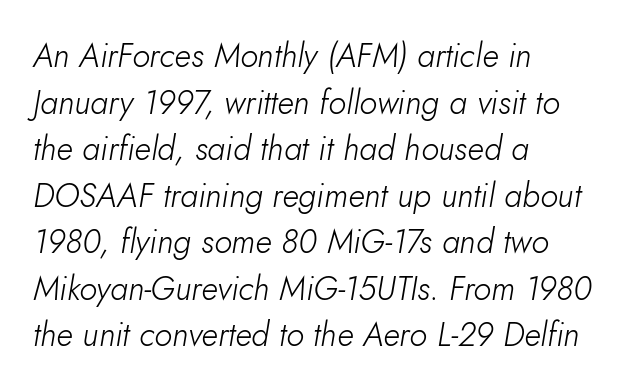
Q: Is the text bold? A: No.
Q: Is the text italic (slanted)? A: Yes, it leans right by about 10 degrees.
Q: Is the text underlined? A: No.
Q: How is the paragraph aligned? A: Left-aligned.
Q: Is the spacing between letters normal or unusually wide? A: Normal.
Q: Is the spacing between lines tight, normal or loose? A: Normal.
Q: Width (condensed, normal, or wide)? A: Normal.
Q: Stroke contrast? A: Low.
Q: x-height? A: Small.
Q: Monospaced? A: No.
